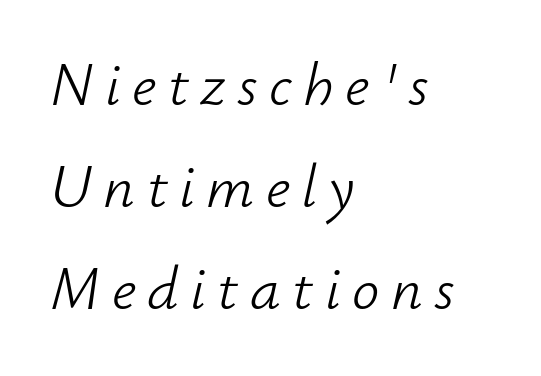
Q: Is the text bold? A: No.
Q: Is the text italic (slanted)? A: Yes, it leans right by about 12 degrees.
Q: Is the text underlined? A: No.
Q: How is the paragraph aligned? A: Left-aligned.
Q: Is the spacing between lines tight, normal or loose? A: Normal.
Q: Width (condensed, normal, or wide)? A: Normal.
Q: Stroke contrast? A: Low.
Q: x-height? A: Small.
Q: Monospaced? A: No.
